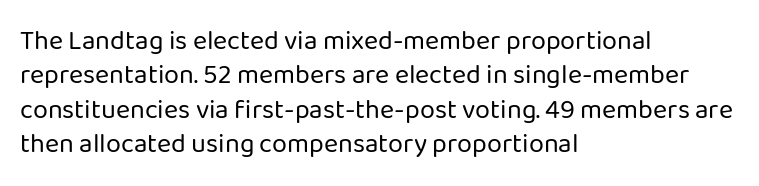
The image shows 27 px text type, upright; set left-aligned, normal line spacing (1.27x), normal letter spacing, not underlined.
